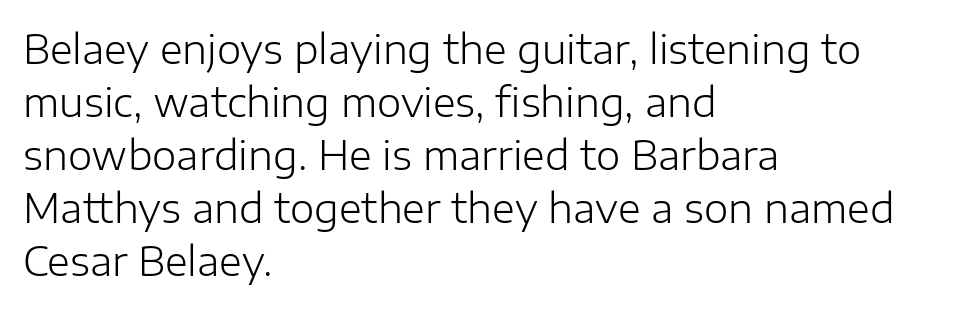
The image shows 39 px light sans-serif type, upright; set left-aligned, normal line spacing (1.36x), normal letter spacing, not underlined; low stroke contrast and a medium x-height.
